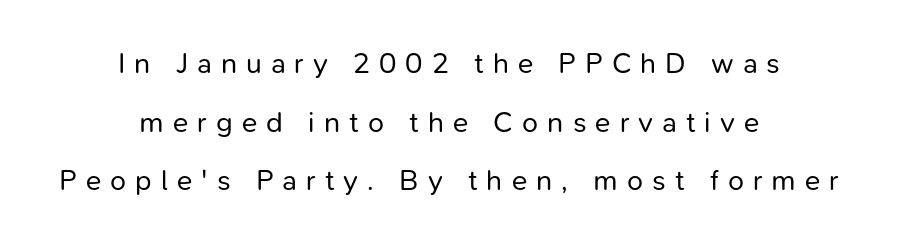
{"serif": "no", "italic": "no", "bold": "no", "weight": "regular", "width": "normal", "stroke_contrast": "low", "x_height": "medium", "monospaced": "no", "underline": "no", "align": "center", "line_spacing": "loose", "line_spacing_ratio": 2.02, "letter_spacing": "wide", "letter_spacing_em": 0.31, "glyph_px": 29}
